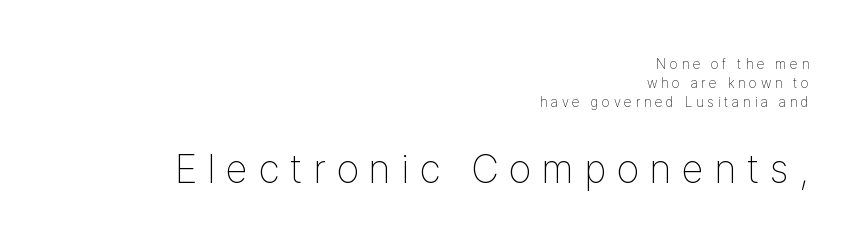
The image shows 40 px thin, condensed sans-serif type, upright; set right-aligned, normal line spacing (1.36x), unusually wide letter spacing (+0.27 em), not underlined; the second (bottom) block is 2.86x larger; low stroke contrast and a medium x-height.
